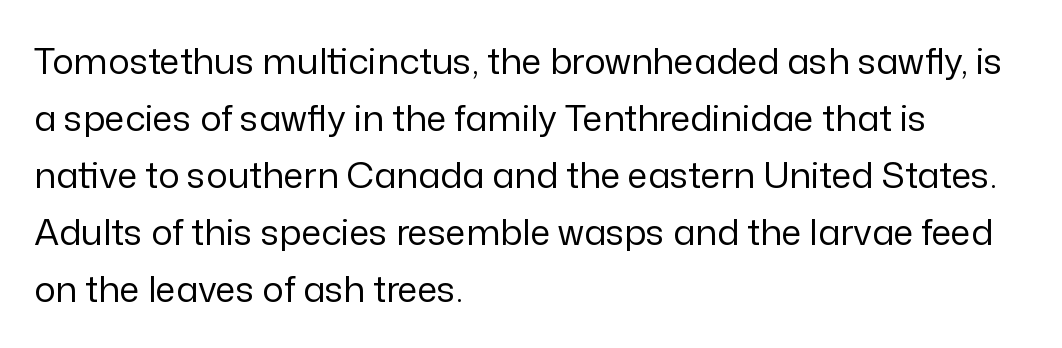
{"serif": "no", "italic": "no", "bold": "no", "weight": "regular", "width": "normal", "stroke_contrast": "low", "x_height": "medium", "monospaced": "no", "underline": "no", "align": "left", "line_spacing": "normal", "line_spacing_ratio": 1.58, "letter_spacing": "normal", "letter_spacing_em": 0.0, "glyph_px": 36}
